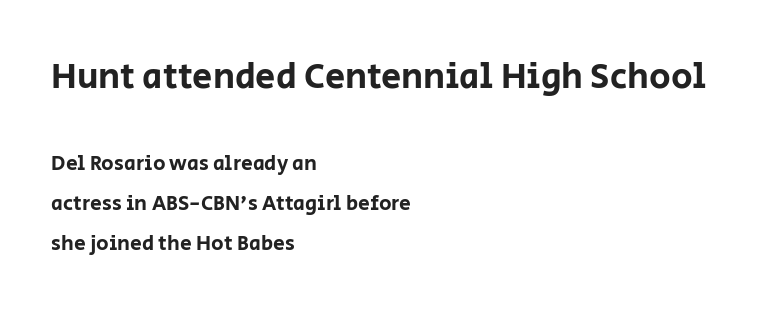
Q: Is the text italic (slanted)? A: No, it is upright.
Q: Is the typeface a serif or a sans-serif typeface? A: Sans-serif.
Q: Is the text underlined? A: No.
Q: How is the paragraph aligned? A: Left-aligned.
Q: Is the spacing between letters normal or unusually wide? A: Normal.
Q: Is the spacing between lines tight, normal or loose? A: Loose.
Q: Which block of text is set in a larger size, the first (top) or the second (bottom)? A: The first (top) one.
Q: Width (condensed, normal, or wide)? A: Normal.
Q: Stroke contrast? A: Low.
Q: x-height? A: Large.
Q: Monospaced? A: No.
